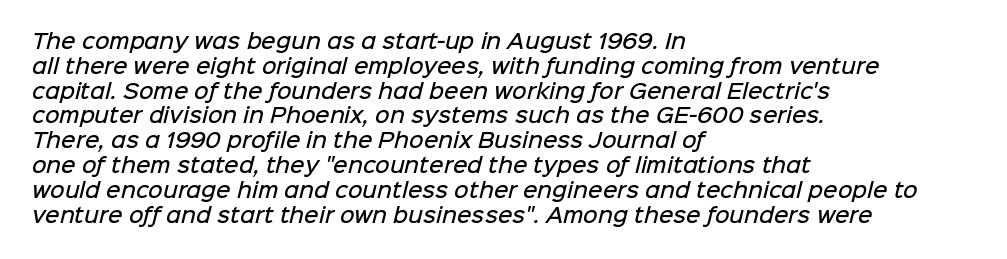
The image shows 20 px text type; set left-aligned, line spacing 1.24x, normal letter spacing, not underlined.
